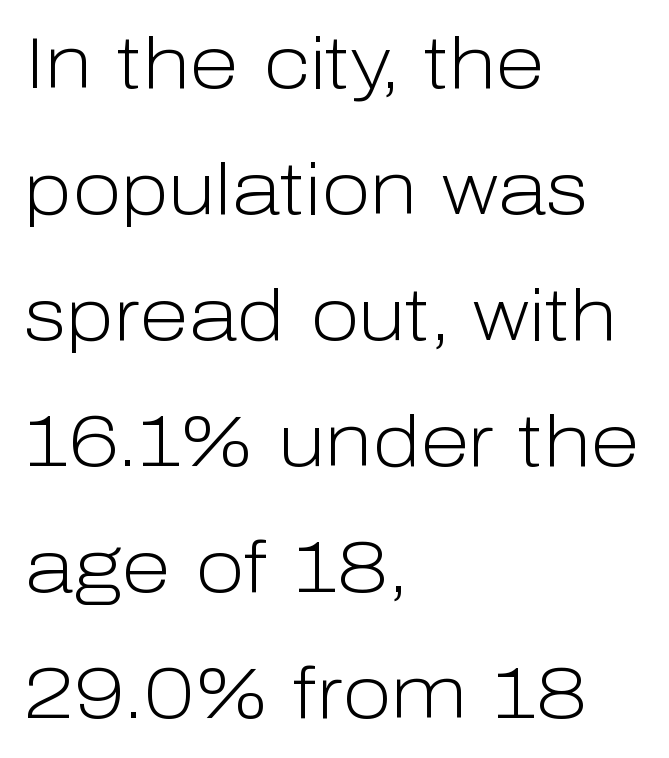
The image shows 72 px light sans-serif type, upright; set left-aligned, line spacing 1.75x, normal letter spacing, not underlined; low stroke contrast and a medium x-height.
